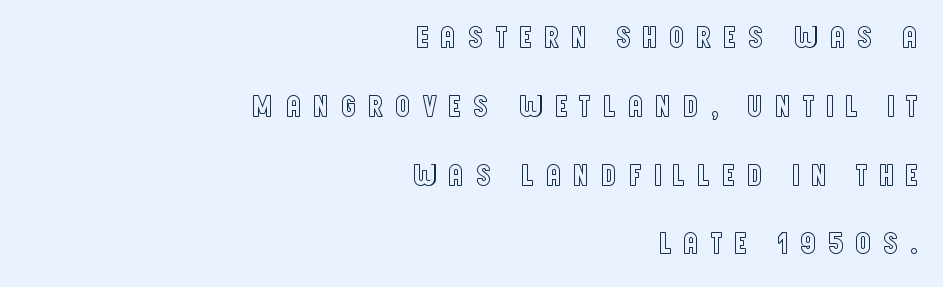
One glance says open: line gaps are wider than usual. One-word summary of the alignment: right. The passage shown is typed in a proportional face where columns would drift. This is roman type, the default non-slanted kind. Short note: letters widely spaced. Lines of text with bare space underneath.
